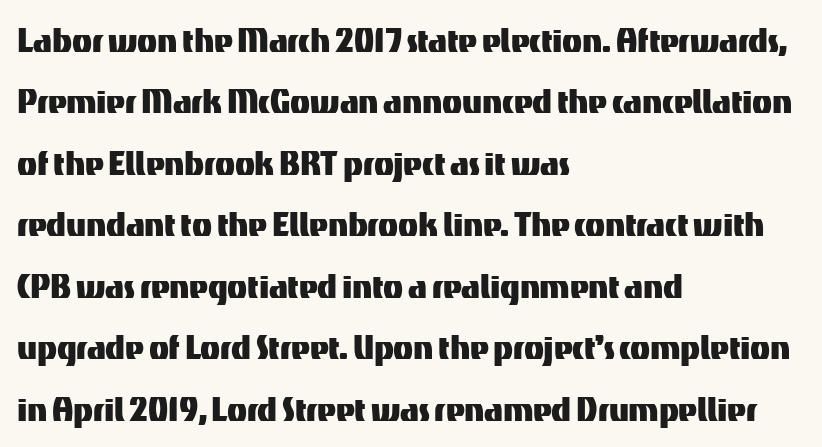
The image shows 41 px sans-serif type, upright; set left-aligned, normal line spacing (1.5x), normal letter spacing, not underlined; medium stroke contrast and a medium x-height.
